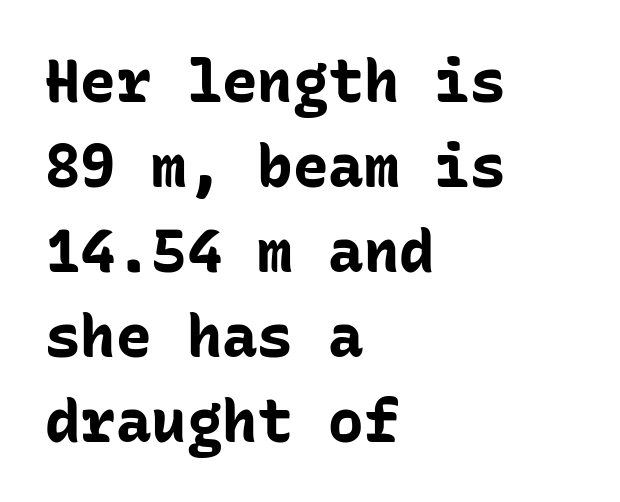
{"serif": "no", "italic": "no", "bold": "yes", "weight": "bold", "width": "normal", "stroke_contrast": "low", "x_height": "medium", "monospaced": "yes", "underline": "no", "align": "left", "line_spacing": "normal", "line_spacing_ratio": 1.44, "letter_spacing": "normal", "letter_spacing_em": 0.0, "glyph_px": 59}
